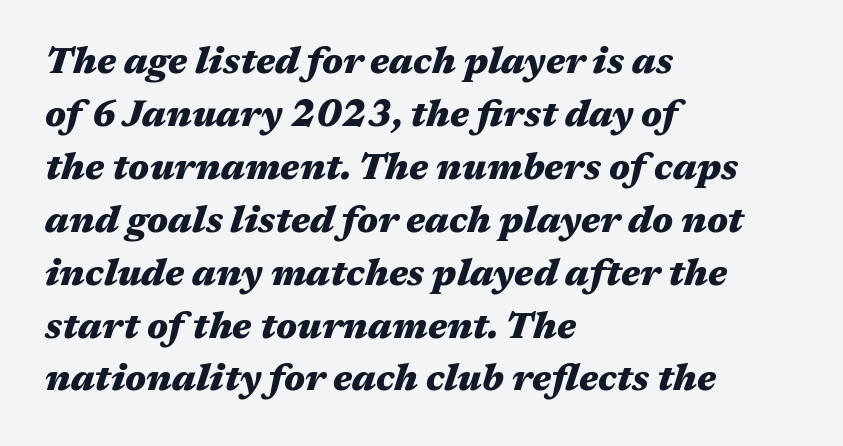
Q: Is the text bold? A: Yes.
Q: Is the text italic (slanted)? A: Yes, it leans right by about 17 degrees.
Q: Is the text underlined? A: No.
Q: How is the paragraph aligned? A: Left-aligned.
Q: Is the spacing between letters normal or unusually wide? A: Normal.
Q: Is the spacing between lines tight, normal or loose? A: Normal.
Q: Width (condensed, normal, or wide)? A: Wide.
Q: Stroke contrast? A: Medium.
Q: x-height? A: Medium.
Q: Monospaced? A: No.
